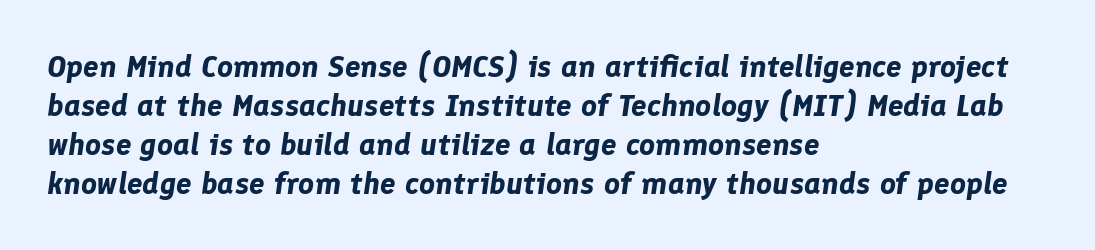
The image shows 31 px bold type, italic (leaning right); set left-aligned, normal line spacing (1.26x), normal letter spacing, not underlined; low stroke contrast and a medium x-height.
